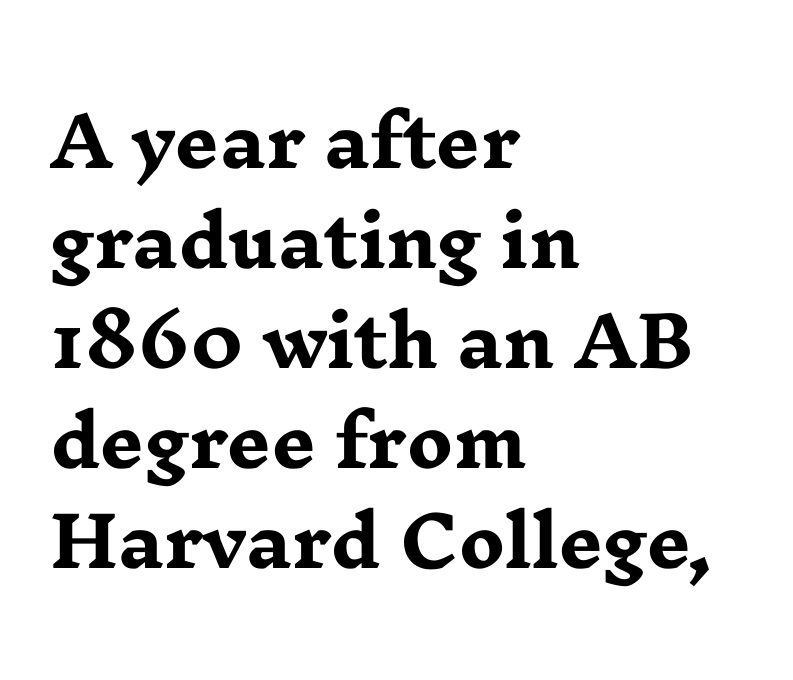
The image shows 69 px heavy, wide serif type, upright; set left-aligned, normal line spacing (1.45x), normal letter spacing, not underlined; low stroke contrast and a medium x-height.
